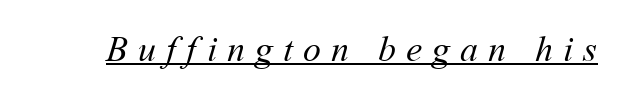
The typeface has the unassuming heft of standard copy or less. The face used here is proportionally spaced, like ordinary book or web type. Underline: present. Tracking value appears strongly positive — letters spread wide.
